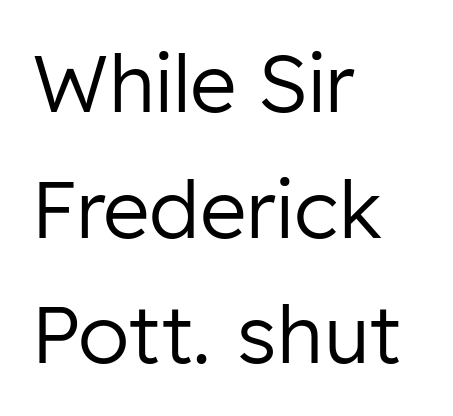
{"serif": "no", "italic": "no", "bold": "no", "weight": "regular", "width": "normal", "stroke_contrast": "low", "x_height": "medium", "monospaced": "no", "underline": "no", "align": "left", "line_spacing": "normal", "line_spacing_ratio": 1.57, "letter_spacing": "normal", "letter_spacing_em": 0.0, "glyph_px": 80}
